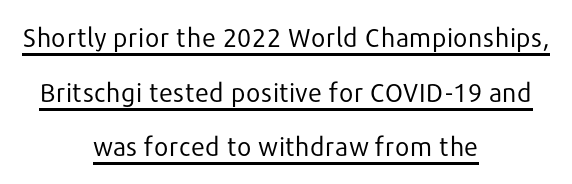
Widely set lines give the paragraph a tall, airy silhouette. Designer's note — italics off, roman on. Is the letter spacing exaggerated? No — it looks like the ordinary default. Each line is balanced around a shared central axis. The letterforms sit at book weight or below.
